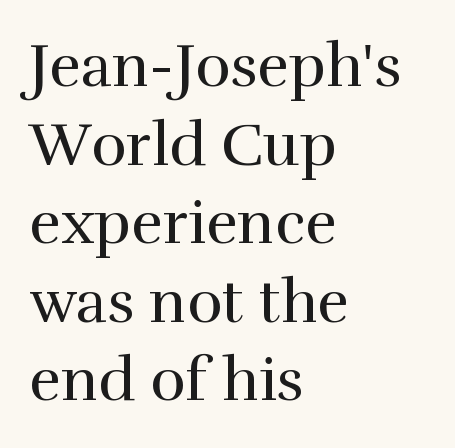
Q: Is the text bold? A: No.
Q: Is the text italic (slanted)? A: No, it is upright.
Q: Is the typeface a serif or a sans-serif typeface? A: Serif.
Q: Is the text underlined? A: No.
Q: How is the paragraph aligned? A: Left-aligned.
Q: Is the spacing between letters normal or unusually wide? A: Normal.
Q: Is the spacing between lines tight, normal or loose? A: Normal.
Q: Width (condensed, normal, or wide)? A: Normal.
Q: Stroke contrast? A: High.
Q: x-height? A: Medium.
Q: Monospaced? A: No.
